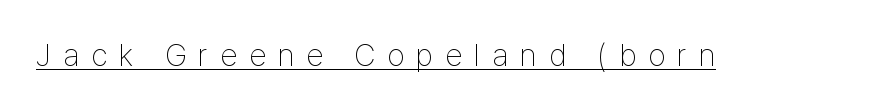
The image shows 31 px thin, condensed sans-serif type, upright; set unusually wide letter spacing (+0.39 em), underlined; low stroke contrast and a medium x-height.
